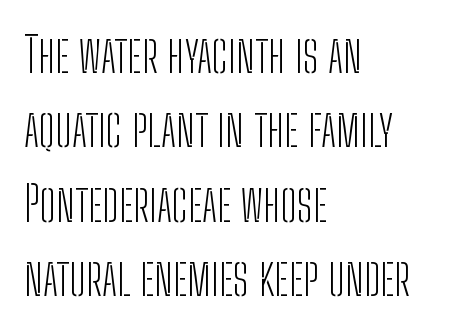
The image shows 49 px light, condensed sans-serif type, upright; set left-aligned, normal line spacing (1.52x), normal letter spacing, not underlined; low stroke contrast and a medium x-height.
